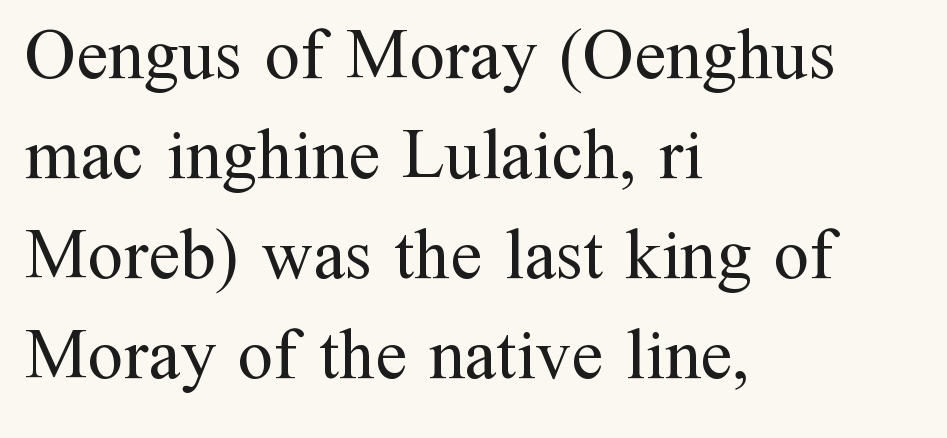
{"serif": "yes", "italic": "no", "bold": "no", "weight": "regular", "width": "normal", "stroke_contrast": "medium", "x_height": "medium", "monospaced": "no", "underline": "no", "align": "left", "line_spacing": "normal", "line_spacing_ratio": 1.41, "letter_spacing": "normal", "letter_spacing_em": 0.0, "glyph_px": 71}
